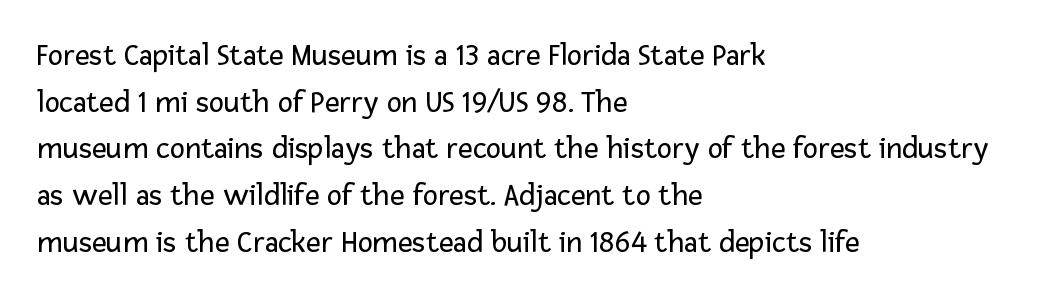
Notice how the stems are strictly vertical — no italics here. The passage shown is typeset with a sans-serif family. There is no visible air inserted between adjacent glyphs. The passage shown is not bold in any degree. Rows of type keep a routine distance in the vertical direction. Here the designer chose a conventional face with non-uniform glyph widths.
